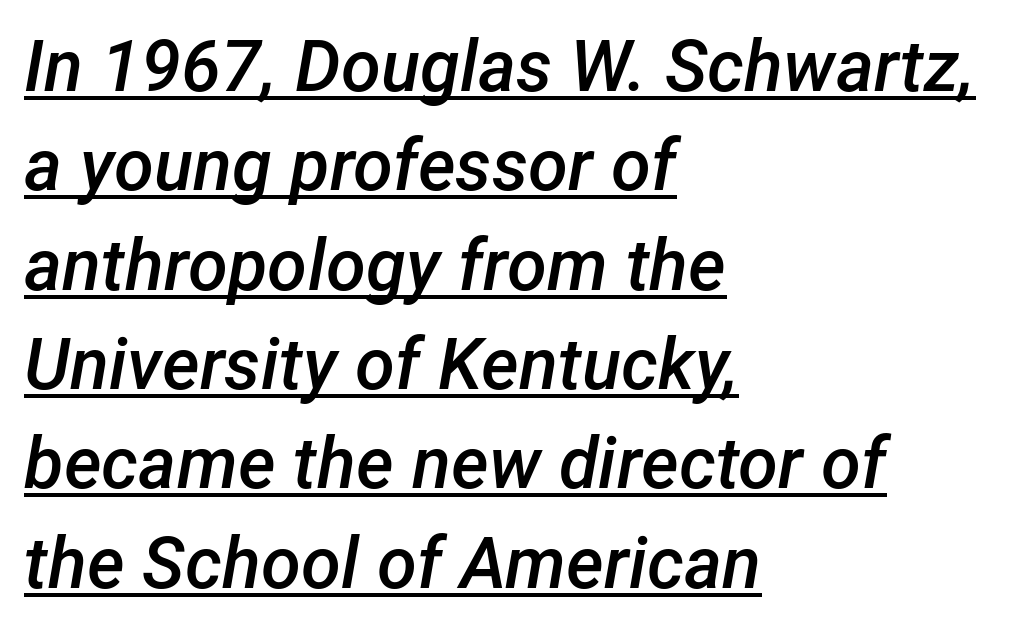
{"italic": "yes", "lean": "right", "slant_degrees": 12, "bold": "semi", "weight": "semibold", "width": "normal", "stroke_contrast": "low", "x_height": "medium", "monospaced": "no", "underline": "yes", "align": "left", "line_spacing": "normal", "line_spacing_ratio": 1.38, "letter_spacing": "normal", "letter_spacing_em": 0.0, "glyph_px": 72}
